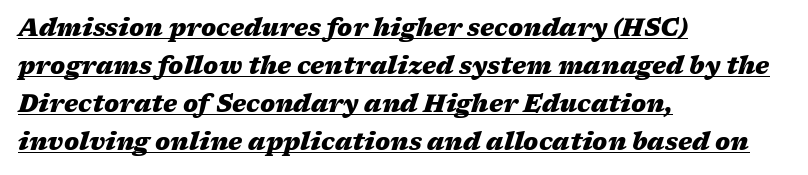
{"italic": "yes", "lean": "right", "slant_degrees": 17, "bold": "yes", "underline": "yes", "align": "left", "line_spacing": "normal", "line_spacing_ratio": 1.58, "letter_spacing": "normal", "letter_spacing_em": 0.0, "glyph_px": 24}
